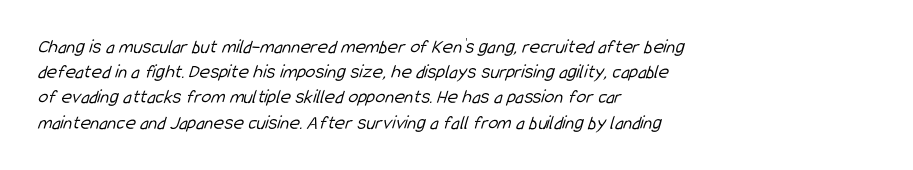
Q: Is the text bold? A: No.
Q: Is the text underlined? A: No.
Q: How is the paragraph aligned? A: Left-aligned.
Q: Is the spacing between letters normal or unusually wide? A: Normal.
Q: Is the spacing between lines tight, normal or loose? A: Normal.
